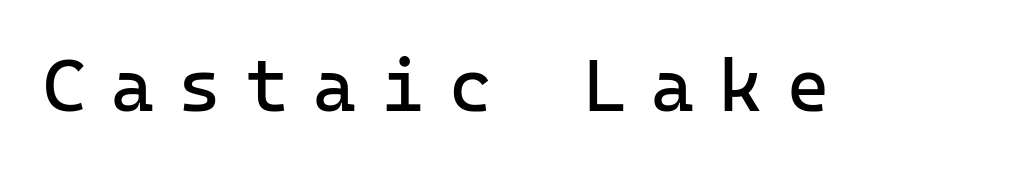
In terms of letterform style, serifs are entirely absent. These lines are rendered in a fixed-pitch font. Characters remain perfectly vertical along every line. The font sits on the lighter half of the weight spectrum, regular included. This rendering widens character spacing well past its baseline value. Beneath every word, the page is bare.
